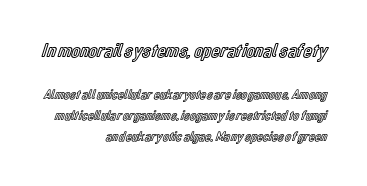
The image shows 20 px text type; set right-aligned, normal line spacing (1.51x), normal letter spacing, not underlined; the first (top) block is 1.43x larger.
